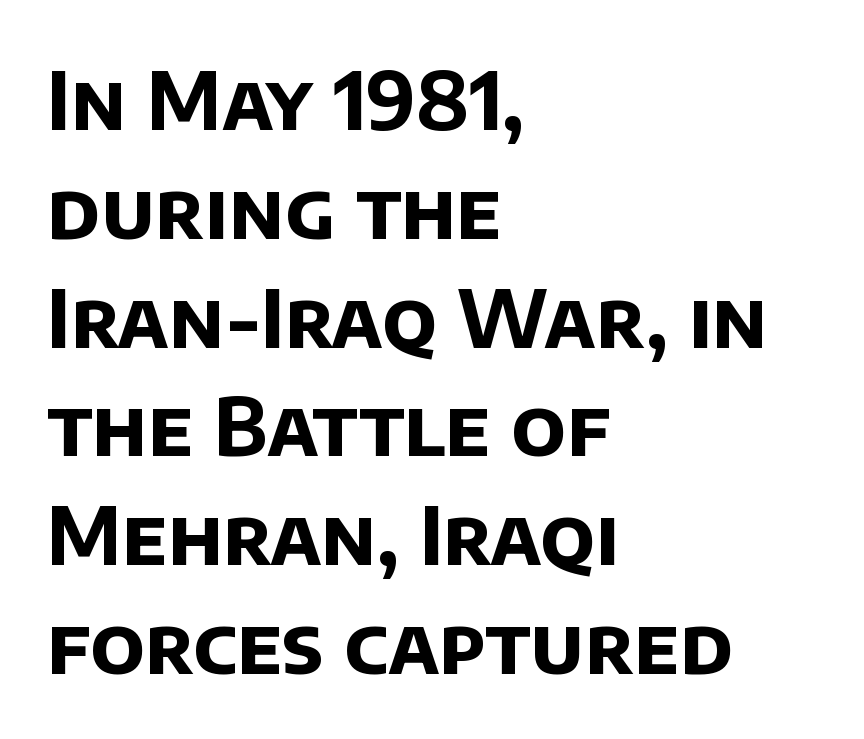
The image shows 80 px bold sans-serif type; set left-aligned, normal line spacing (1.36x), normal letter spacing, not underlined; low stroke contrast and a large x-height.
